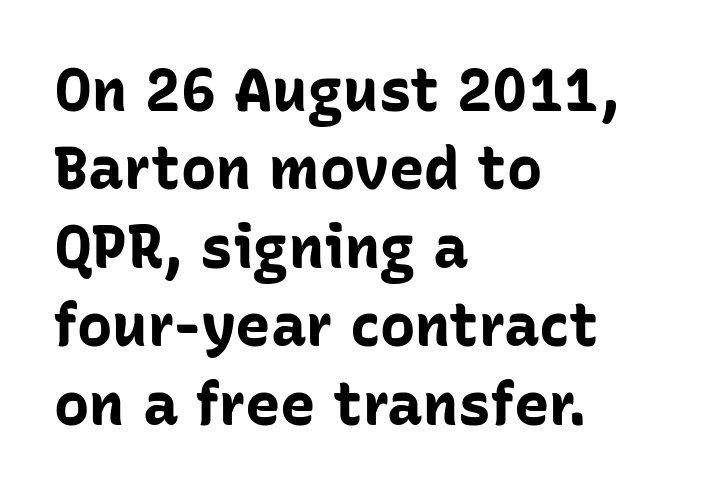
The image shows 59 px bold sans-serif type, upright; set left-aligned, normal line spacing (1.33x), normal letter spacing, not underlined; low stroke contrast and a medium x-height.
